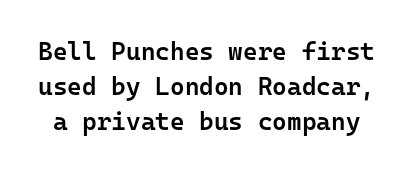
The image shows 25 px text type, upright; set normal line spacing (1.41x), normal letter spacing, not underlined.
